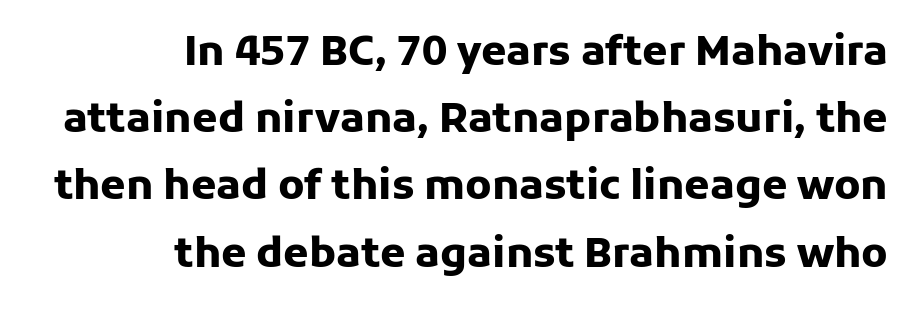
The image shows 41 px heavy sans-serif type, upright; set right-aligned, normal line spacing (1.64x), normal letter spacing, not underlined; low stroke contrast and a medium x-height.
